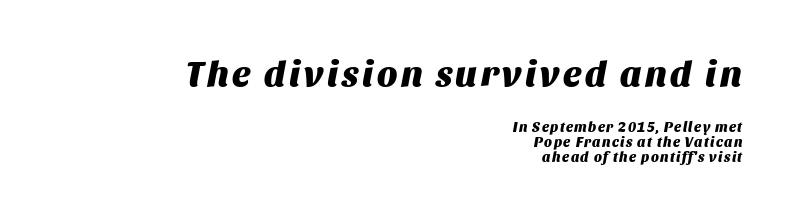
Slant detected: the letters are inclined. Words float on clear page, feet unadorned. Vertically, the passage feels compressed, each row crowding the next. Size hierarchy here favors the leading block over the trailing one.
